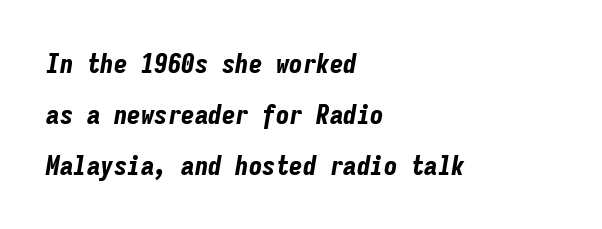
Q: Is the text bold? A: Yes.
Q: Is the text italic (slanted)? A: Yes, it leans right by about 9 degrees.
Q: Is the text underlined? A: No.
Q: How is the paragraph aligned? A: Left-aligned.
Q: Is the spacing between letters normal or unusually wide? A: Normal.
